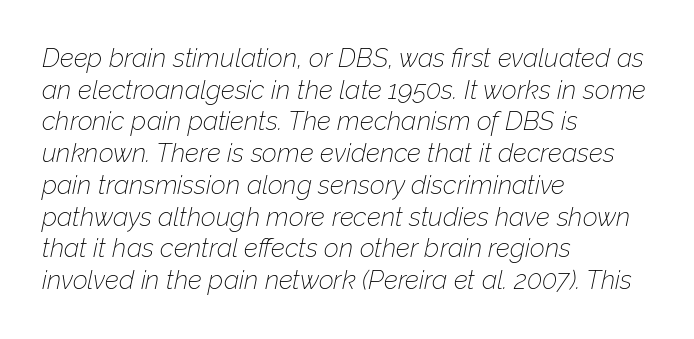
{"italic": "yes", "lean": "right", "slant_degrees": 12, "bold": "no", "underline": "no", "align": "left", "line_spacing_ratio": 1.22, "letter_spacing": "normal", "letter_spacing_em": 0.0, "glyph_px": 26}
